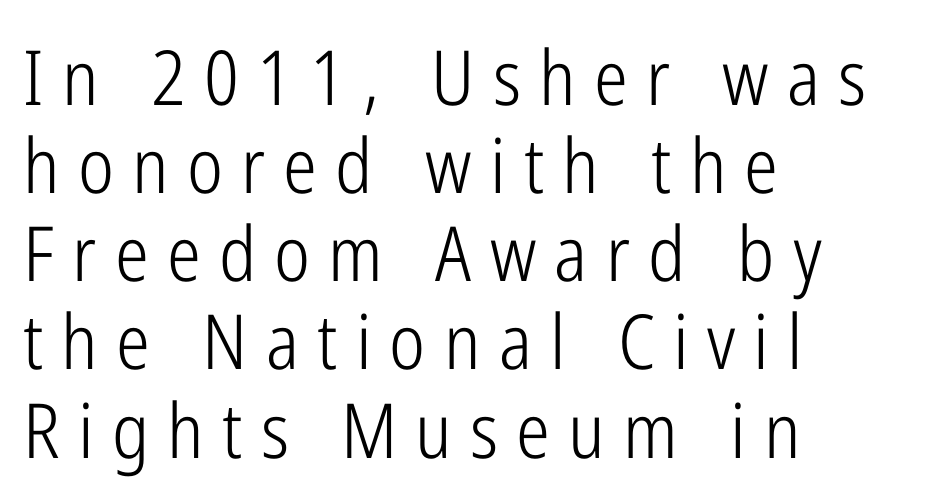
Q: Is the text bold? A: No.
Q: Is the text italic (slanted)? A: No, it is upright.
Q: Is the typeface a serif or a sans-serif typeface? A: Sans-serif.
Q: Is the text underlined? A: No.
Q: How is the paragraph aligned? A: Left-aligned.
Q: Is the spacing between letters normal or unusually wide? A: Unusually wide.
Q: Width (condensed, normal, or wide)? A: Condensed.
Q: Stroke contrast? A: Low.
Q: x-height? A: Medium.
Q: Monospaced? A: No.
